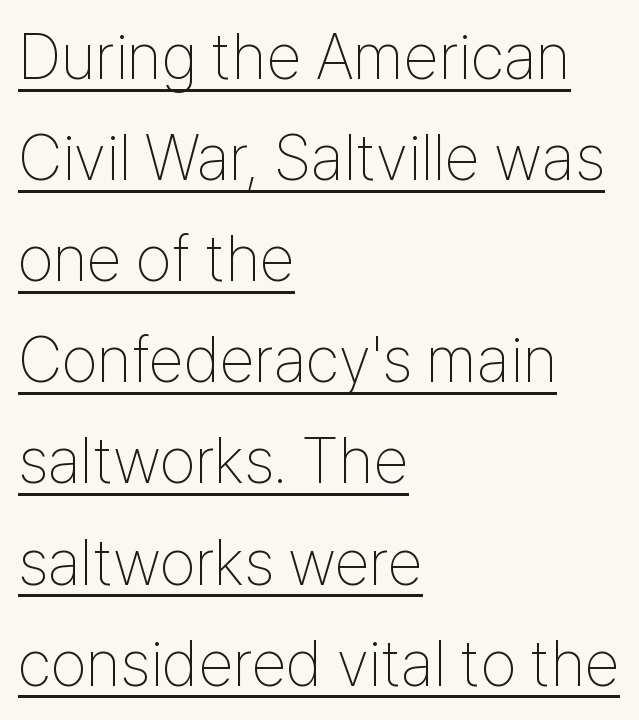
Q: Is the text bold? A: No.
Q: Is the text italic (slanted)? A: No, it is upright.
Q: Is the typeface a serif or a sans-serif typeface? A: Sans-serif.
Q: Is the text underlined? A: Yes.
Q: How is the paragraph aligned? A: Left-aligned.
Q: Is the spacing between letters normal or unusually wide? A: Normal.
Q: Is the spacing between lines tight, normal or loose? A: Normal.
Q: Width (condensed, normal, or wide)? A: Condensed.
Q: Stroke contrast? A: Low.
Q: x-height? A: Medium.
Q: Monospaced? A: No.
